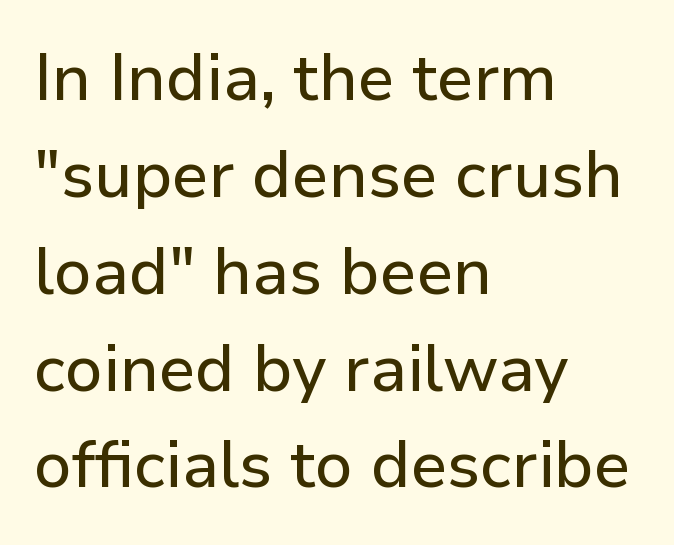
The image shows 65 px sans-serif type, upright; set left-aligned, normal line spacing (1.49x), normal letter spacing, not underlined; low stroke contrast and a medium x-height.
